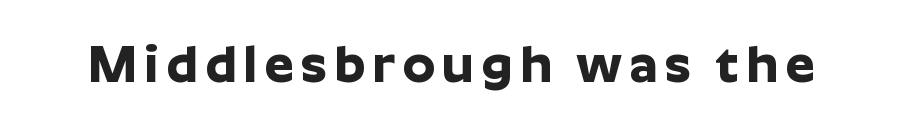
The image shows 52 px bold sans-serif type, upright; set not underlined; low stroke contrast and a medium x-height.
